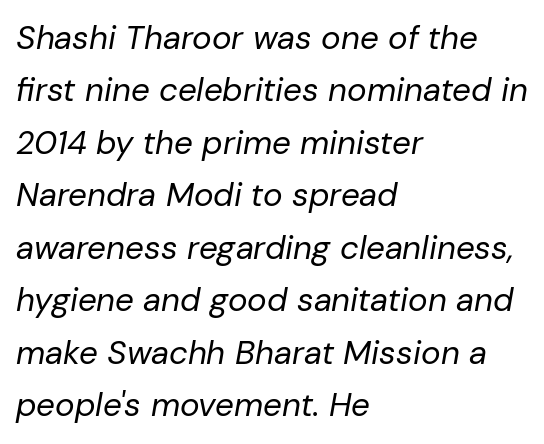
{"italic": "yes", "lean": "right", "slant_degrees": 10, "bold": "no", "weight": "regular", "width": "normal", "stroke_contrast": "low", "x_height": "medium", "monospaced": "no", "underline": "no", "align": "left", "line_spacing": "normal", "line_spacing_ratio": 1.59, "letter_spacing": "normal", "letter_spacing_em": 0.0, "glyph_px": 33}
